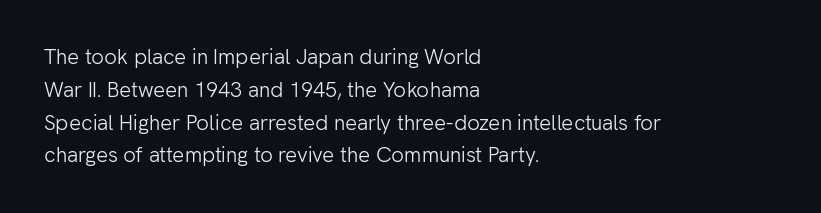
{"italic": "no", "bold": "no", "underline": "no", "align": "left", "line_spacing": "normal", "line_spacing_ratio": 1.56, "letter_spacing": "normal", "letter_spacing_em": 0.0, "glyph_px": 21}
